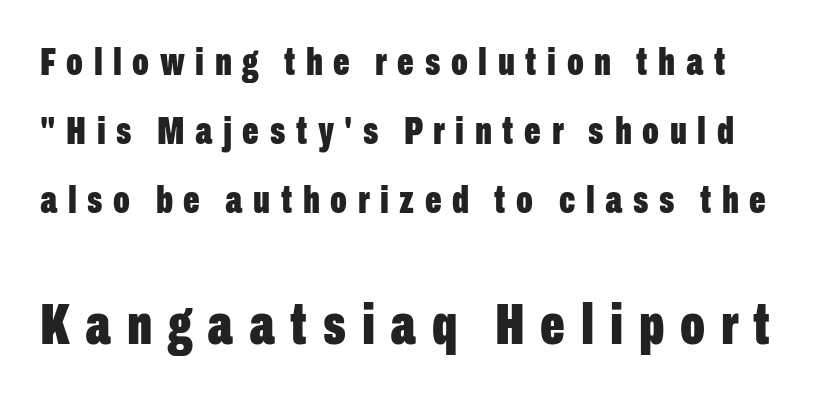
Stroke terminals: plain, sans-serif. Is there any slant? The stems are plumb. Observe the wide spacing: letters keep a clear distance from each other. This is heavy type, rendered in bold. Each letter keeps its own natural width here, so spacing adapts to shape. In this sample the second text group is rendered at the bigger scale.
